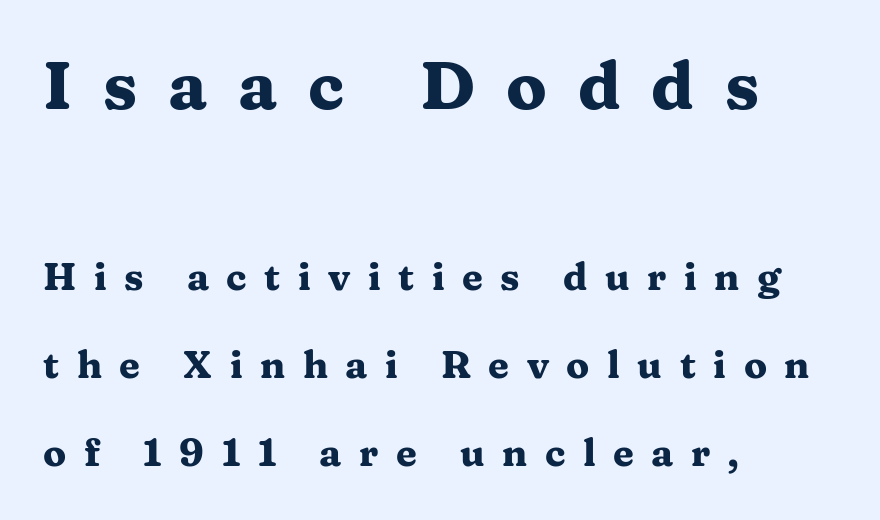
The image shows 67 px heavy, wide serif type, upright; set left-aligned, loose line spacing (2.32x), unusually wide letter spacing (+0.46 em), not underlined; the first (top) block is 1.76x larger; medium stroke contrast and a medium x-height.
